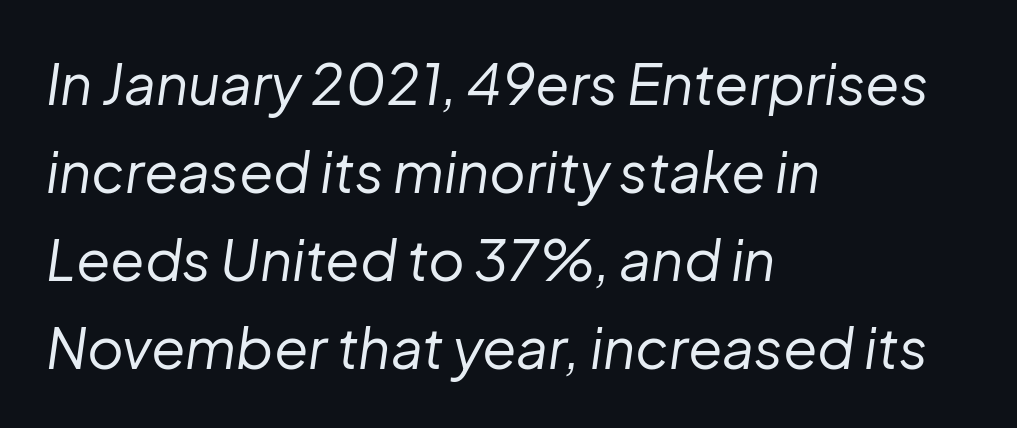
{"italic": "yes", "lean": "right", "slant_degrees": 8, "bold": "no", "weight": "regular", "width": "normal", "stroke_contrast": "low", "x_height": "medium", "monospaced": "no", "underline": "no", "align": "left", "line_spacing": "normal", "line_spacing_ratio": 1.57, "letter_spacing": "normal", "letter_spacing_em": 0.0, "glyph_px": 56}
